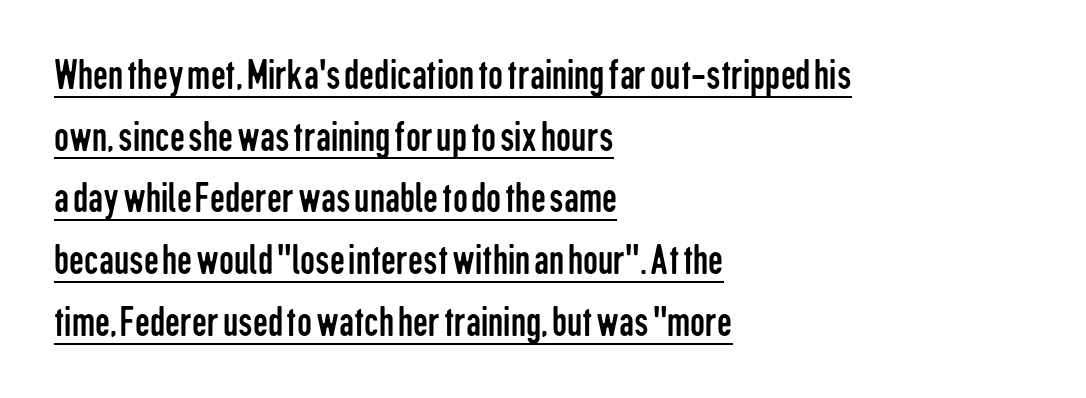
The image shows 42 px regular-weight, condensed sans-serif type, upright; set left-aligned, normal line spacing (1.47x), normal letter spacing, underlined; low stroke contrast and a medium x-height.
